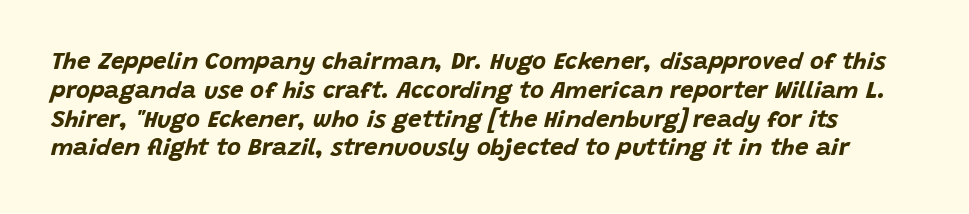
Plain, unruled lines of type. Is the letter spacing exaggerated? No — it looks like the ordinary default. Designer's note — italics engaged. In terms of weight, the rendering is a true, heavy bold.
